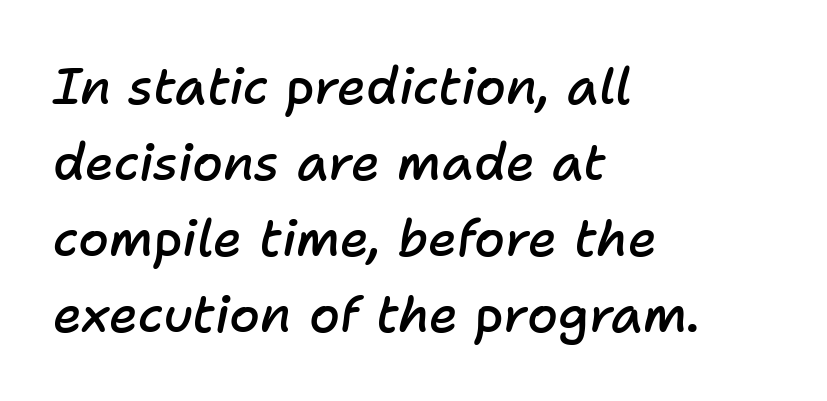
The foot of each line stays bare and open. Short and long lines alike share a common starting point at left. Nobody touched the tracking dial on this one. When letters slant like this, we call the style italic. Do the characters align in a grid? No, the font is proportional. This is the in-between weight designers call semibold or demi.
